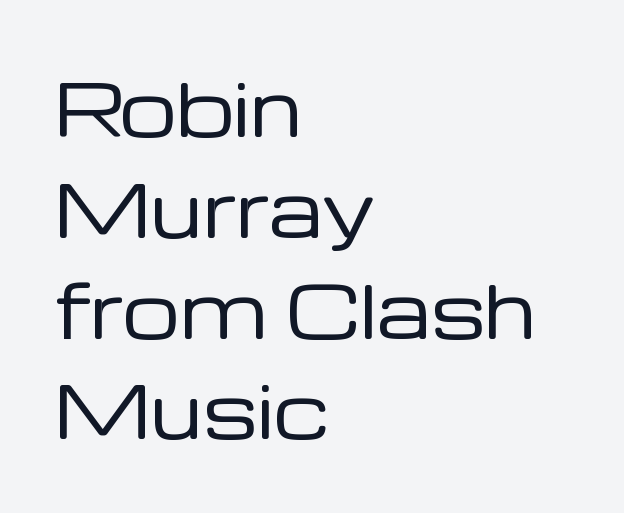
The image shows 72 px regular-weight sans-serif type, upright; set left-aligned, normal line spacing (1.4x), normal letter spacing, not underlined; low stroke contrast and a medium x-height.
